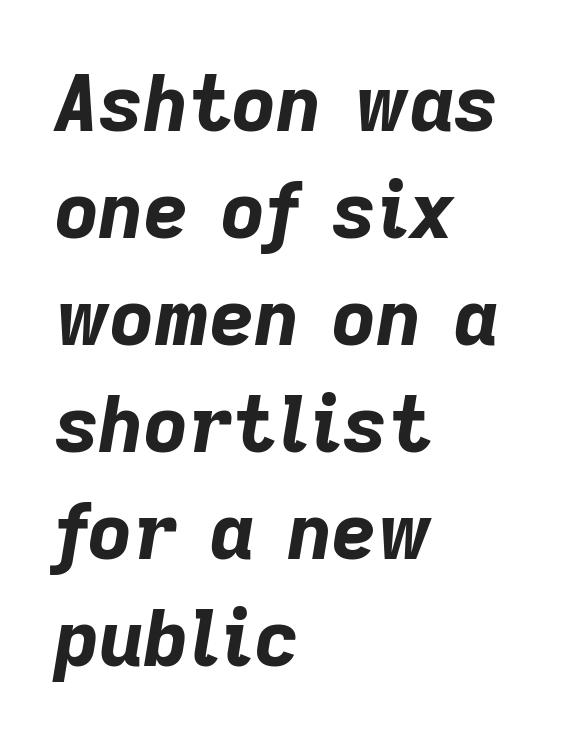
Q: Is the text bold? A: Yes.
Q: Is the text italic (slanted)? A: Yes, it leans right by about 9 degrees.
Q: Is the text underlined? A: No.
Q: How is the paragraph aligned? A: Left-aligned.
Q: Is the spacing between letters normal or unusually wide? A: Normal.
Q: Is the spacing between lines tight, normal or loose? A: Normal.
Q: Width (condensed, normal, or wide)? A: Normal.
Q: Stroke contrast? A: Low.
Q: x-height? A: Medium.
Q: Monospaced? A: No.
